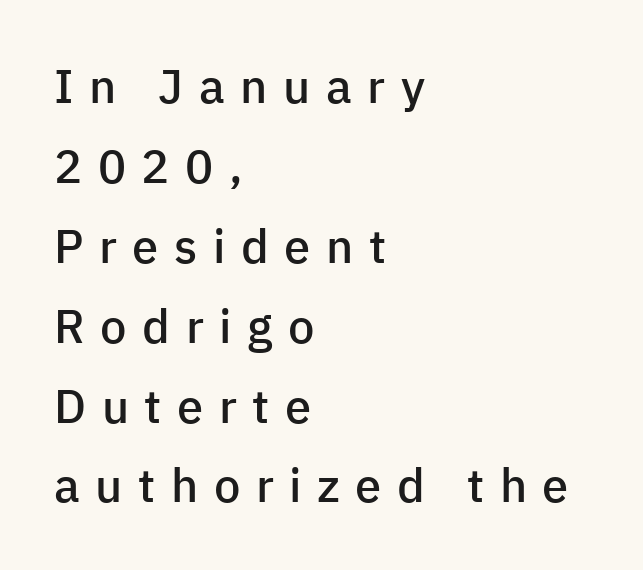
{"serif": "no", "italic": "no", "bold": "semi", "weight": "semibold", "width": "normal", "stroke_contrast": "low", "x_height": "medium", "monospaced": "no", "underline": "no", "align": "left", "line_spacing": "normal", "line_spacing_ratio": 1.7, "letter_spacing": "wide", "letter_spacing_em": 0.33, "glyph_px": 47}
